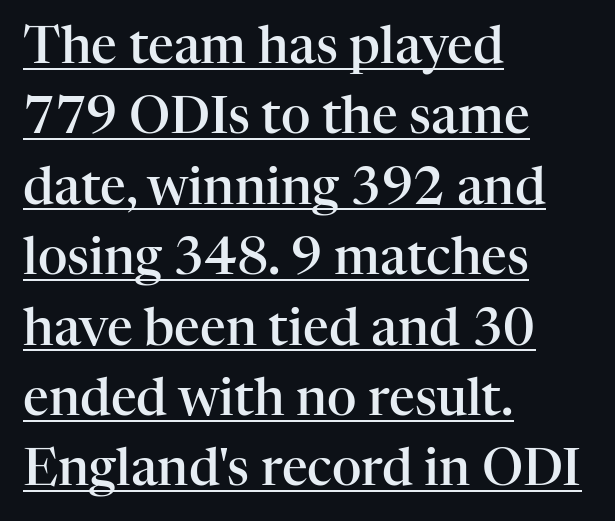
Q: Is the text bold? A: Semi-bold.
Q: Is the text italic (slanted)? A: No, it is upright.
Q: Is the typeface a serif or a sans-serif typeface? A: Serif.
Q: Is the text underlined? A: Yes.
Q: How is the paragraph aligned? A: Left-aligned.
Q: Is the spacing between letters normal or unusually wide? A: Normal.
Q: Is the spacing between lines tight, normal or loose? A: Normal.
Q: Width (condensed, normal, or wide)? A: Normal.
Q: Stroke contrast? A: High.
Q: x-height? A: Medium.
Q: Monospaced? A: No.
